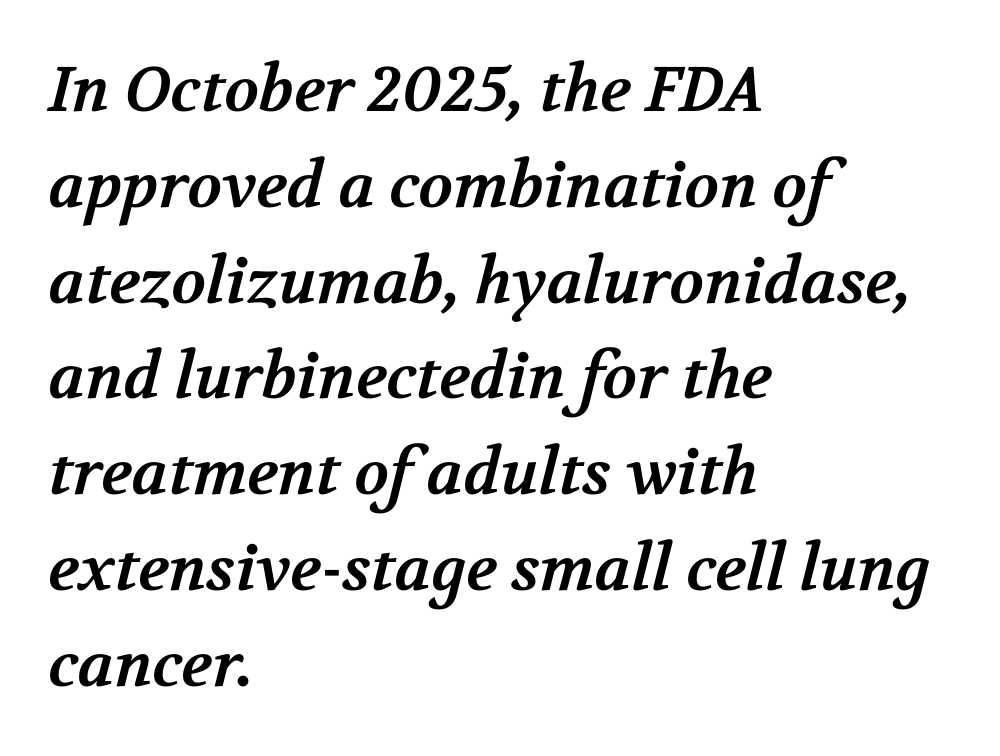
The image shows 63 px bold serif type; set left-aligned, normal line spacing (1.52x), normal letter spacing, not underlined; medium stroke contrast and a medium x-height.
